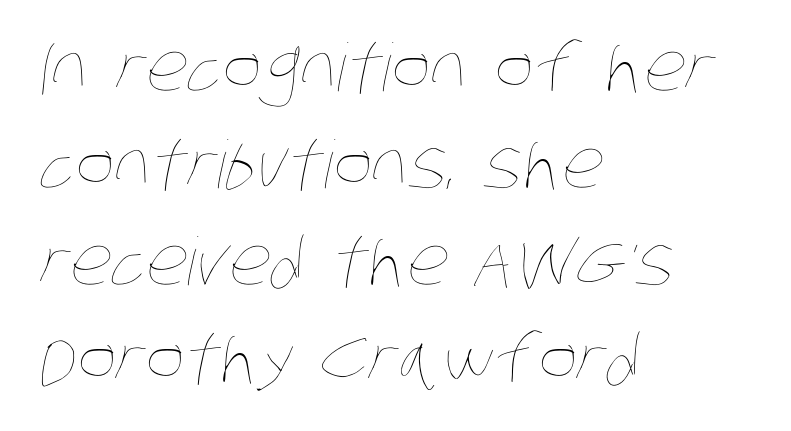
{"bold": "no", "weight": "thin", "width": "condensed", "stroke_contrast": "low", "x_height": "large", "monospaced": "no", "underline": "no", "align": "left", "line_spacing": "normal", "line_spacing_ratio": 1.47, "letter_spacing": "normal", "letter_spacing_em": 0.0, "glyph_px": 66}
